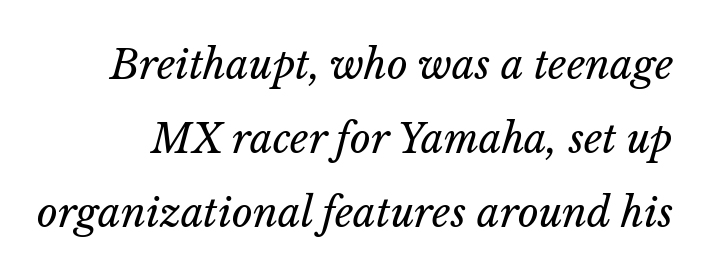
{"italic": "yes", "lean": "right", "slant_degrees": 14, "bold": "no", "weight": "regular", "width": "normal", "stroke_contrast": "low", "x_height": "medium", "monospaced": "no", "underline": "no", "line_spacing_ratio": 1.85, "letter_spacing": "normal", "letter_spacing_em": 0.0, "glyph_px": 40}
